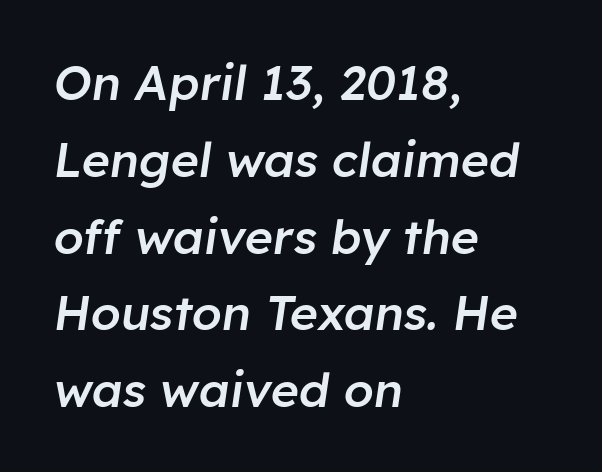
{"italic": "yes", "lean": "right", "slant_degrees": 8, "bold": "semi", "weight": "semibold", "width": "normal", "stroke_contrast": "low", "x_height": "medium", "monospaced": "no", "underline": "no", "align": "left", "line_spacing": "normal", "line_spacing_ratio": 1.6, "letter_spacing": "normal", "letter_spacing_em": 0.0, "glyph_px": 48}
